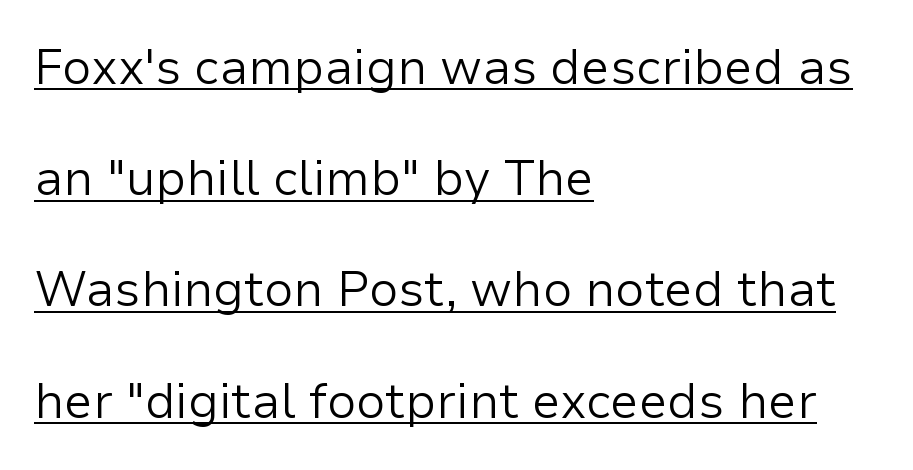
Q: Is the text bold? A: No.
Q: Is the text italic (slanted)? A: No, it is upright.
Q: Is the typeface a serif or a sans-serif typeface? A: Sans-serif.
Q: Is the text underlined? A: Yes.
Q: How is the paragraph aligned? A: Left-aligned.
Q: Is the spacing between letters normal or unusually wide? A: Normal.
Q: Is the spacing between lines tight, normal or loose? A: Loose.
Q: Width (condensed, normal, or wide)? A: Normal.
Q: Stroke contrast? A: Low.
Q: x-height? A: Medium.
Q: Monospaced? A: No.
